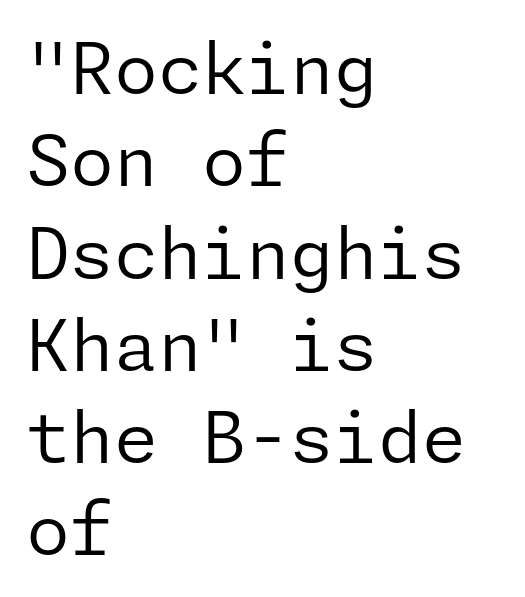
The image shows 71 px regular-weight sans-serif type, upright; set left-aligned, normal line spacing (1.3x), normal letter spacing, not underlined; low stroke contrast and a medium x-height.
